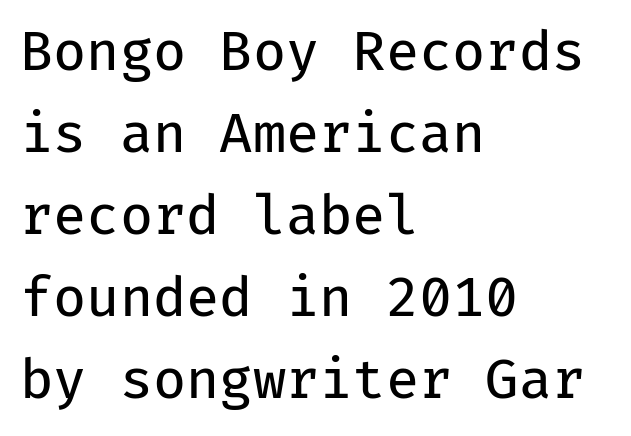
{"serif": "no", "italic": "no", "bold": "no", "weight": "regular", "width": "normal", "stroke_contrast": "low", "x_height": "medium", "monospaced": "yes", "underline": "no", "align": "left", "line_spacing": "normal", "line_spacing_ratio": 1.52, "letter_spacing": "normal", "letter_spacing_em": 0.0, "glyph_px": 54}
